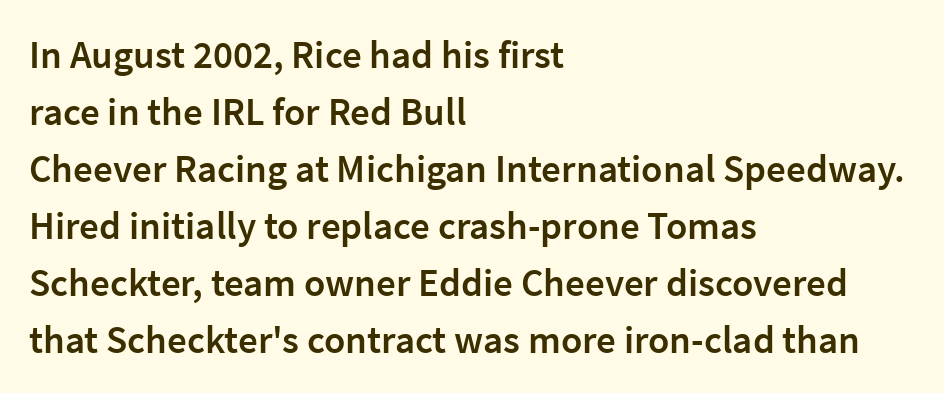
Q: Is the text bold? A: Semi-bold.
Q: Is the text italic (slanted)? A: No, it is upright.
Q: Is the typeface a serif or a sans-serif typeface? A: Sans-serif.
Q: Is the text underlined? A: No.
Q: How is the paragraph aligned? A: Left-aligned.
Q: Is the spacing between letters normal or unusually wide? A: Normal.
Q: Is the spacing between lines tight, normal or loose? A: Normal.
Q: Width (condensed, normal, or wide)? A: Normal.
Q: Stroke contrast? A: Low.
Q: x-height? A: Medium.
Q: Monospaced? A: No.
